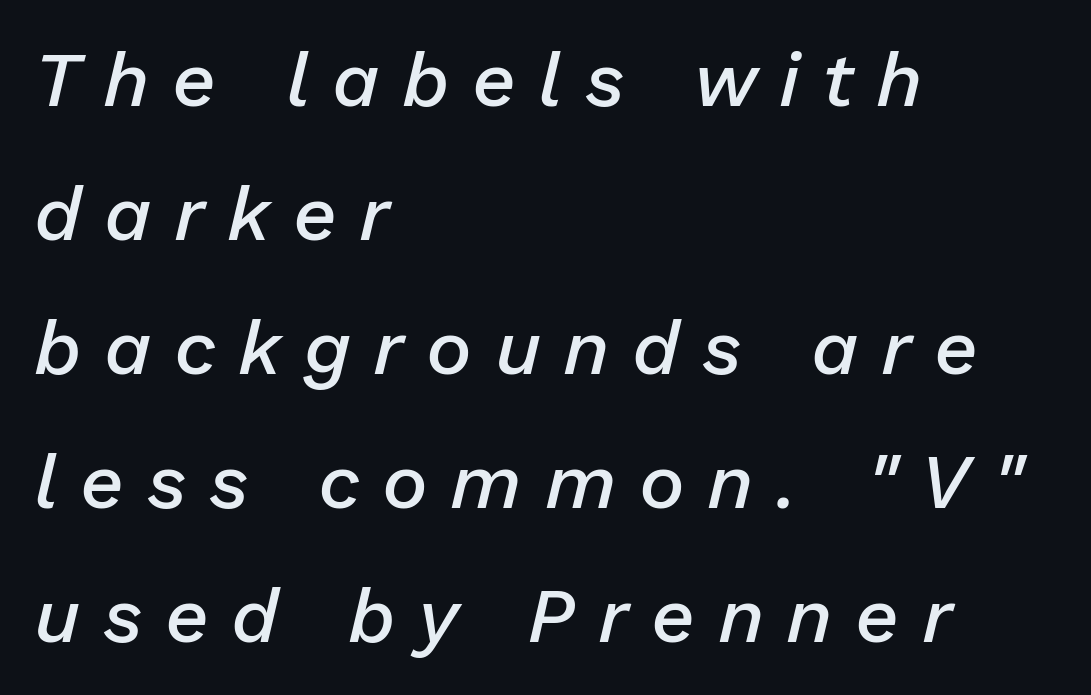
The image shows 77 px semibold type, italic (leaning right); set left-aligned, line spacing 1.74x, unusually wide letter spacing (+0.29 em), not underlined; low stroke contrast and a medium x-height.
